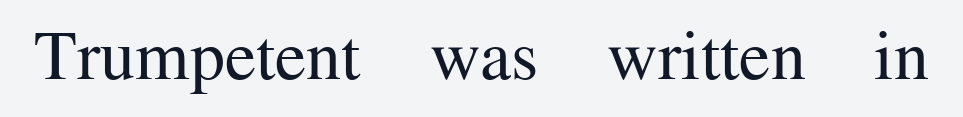
{"serif": "yes", "italic": "no", "bold": "no", "weight": "regular", "width": "normal", "stroke_contrast": "medium", "x_height": "medium", "monospaced": "no", "underline": "no", "letter_spacing": "normal", "letter_spacing_em": 0.0, "glyph_px": 70}
